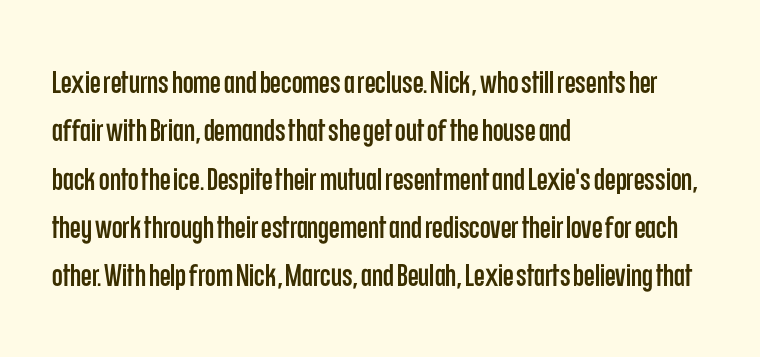
Compared with a centered layout, this one pins lines to the left instead. These lines sit exactly where default settings would place them. Serifs: no, the terminals of the letterforms are clean. The words here are not underlined.
